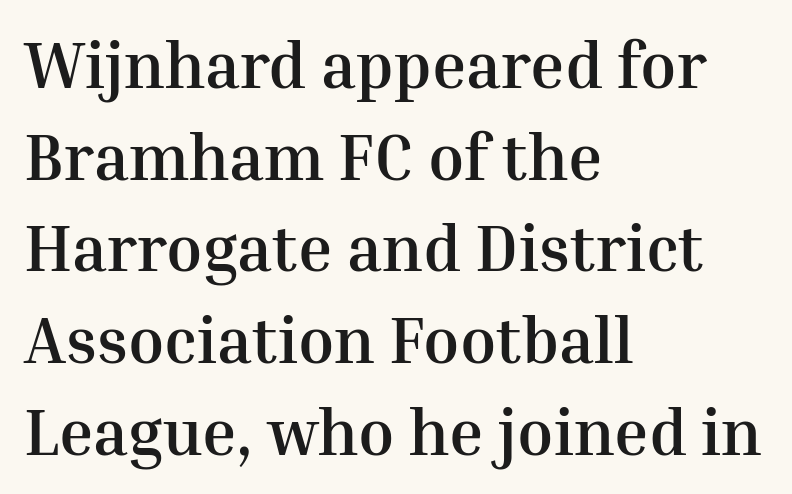
Short note: letters normally spaced. The text was rendered using a seriffed face with decorative stroke endings. In terms of leading, this rendering sits right in the middle. You could not count columns in this text — the font is proportionally spaced.
